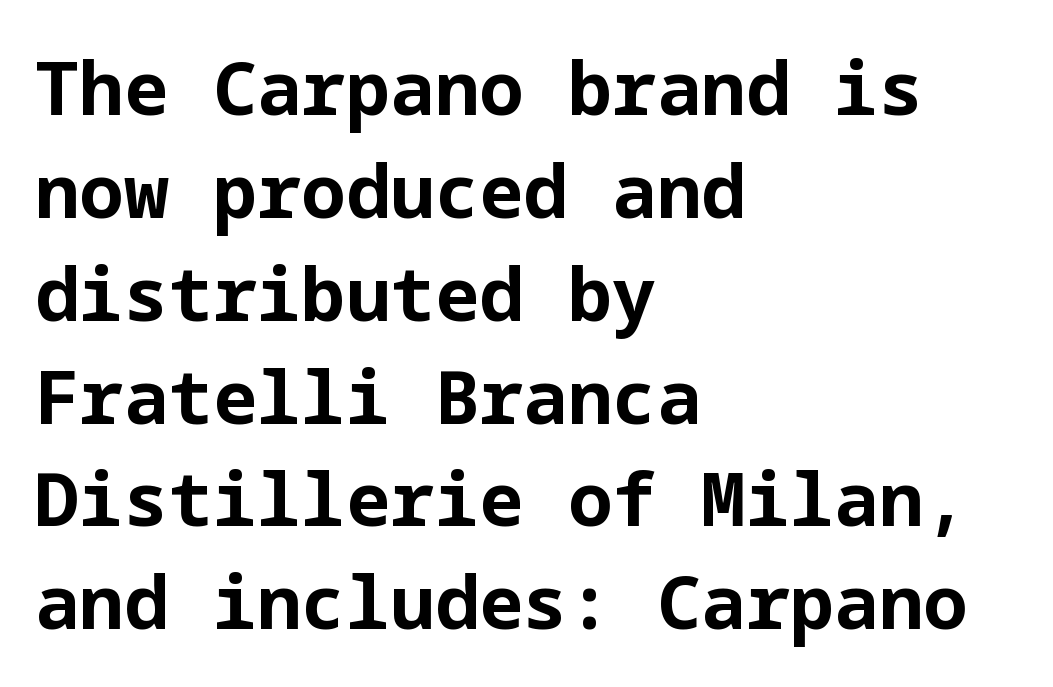
Q: Is the text bold? A: Yes.
Q: Is the text italic (slanted)? A: No, it is upright.
Q: Is the typeface a serif or a sans-serif typeface? A: Sans-serif.
Q: Is the text underlined? A: No.
Q: How is the paragraph aligned? A: Left-aligned.
Q: Is the spacing between letters normal or unusually wide? A: Normal.
Q: Is the spacing between lines tight, normal or loose? A: Normal.
Q: Width (condensed, normal, or wide)? A: Normal.
Q: Stroke contrast? A: Low.
Q: x-height? A: Medium.
